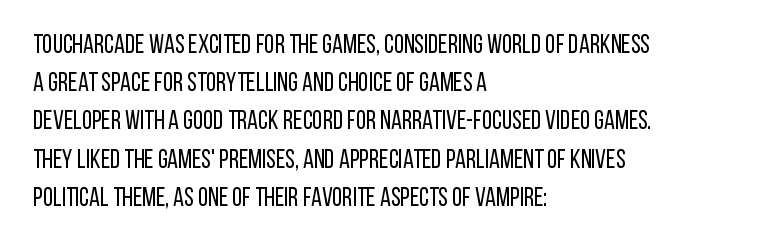
{"italic": "no", "bold": "no", "underline": "no", "align": "left", "line_spacing": "normal", "line_spacing_ratio": 1.47, "letter_spacing": "normal", "letter_spacing_em": 0.0, "glyph_px": 26}
